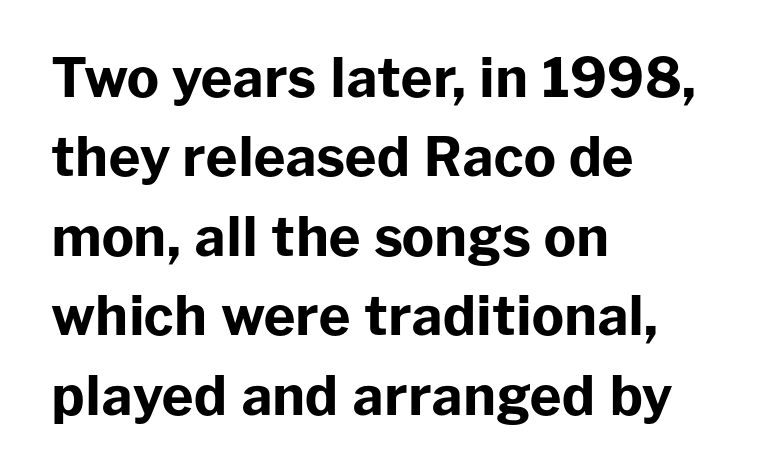
Between one letter and the next there's only the usual sliver of space. Typographically, this falls in the sans-serif category. A bare baseline throughout the passage. This is roman type, the default non-slanted kind.
